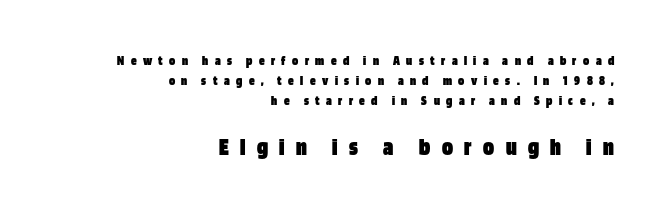
{"italic": "no", "bold": "yes", "underline": "no", "align": "right", "line_spacing": "normal", "line_spacing_ratio": 1.43, "letter_spacing": "wide", "letter_spacing_em": 0.46, "larger_block": "second", "size_ratio": 1.79, "glyph_px": 25}
